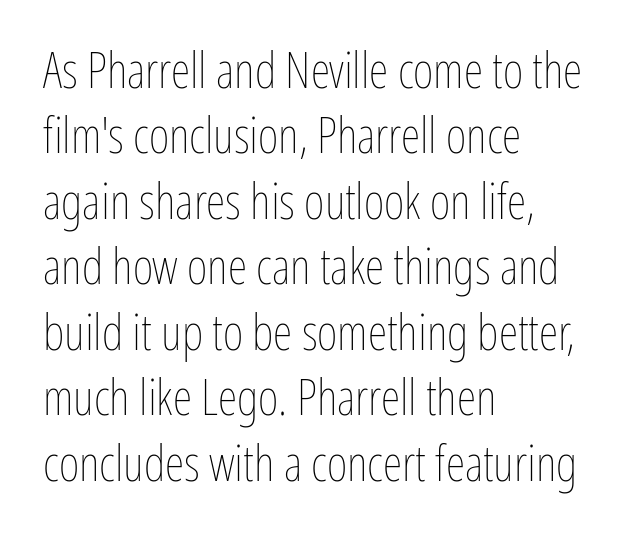
{"italic": "no", "bold": "no", "weight": "thin", "width": "condensed", "stroke_contrast": "low", "x_height": "medium", "monospaced": "no", "underline": "no", "align": "left", "line_spacing": "normal", "line_spacing_ratio": 1.31, "letter_spacing": "normal", "letter_spacing_em": 0.0, "glyph_px": 50}
